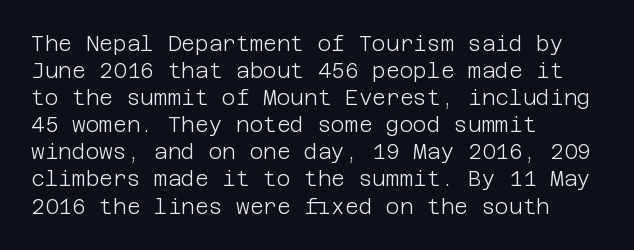
The passage shown is not underscored anywhere. Summary of vertical rhythm: regular, with standard interline spacing. The rag falls on the right side of this text block. Notice how the stems are strictly vertical — no italics here. Vertical stems look standard width or narrower in stroke.
